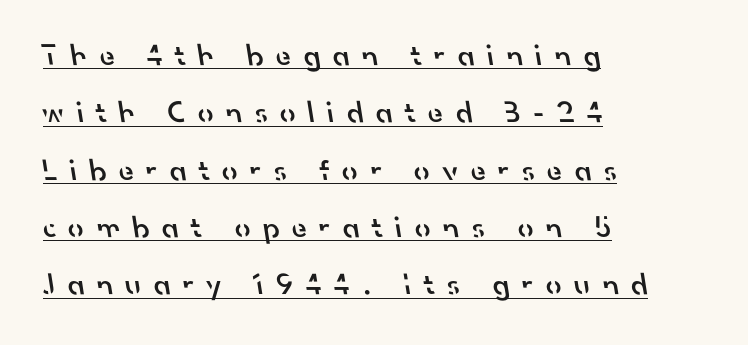
The image shows 31 px semibold sans-serif type; set left-aligned, line spacing 1.85x, unusually wide letter spacing (+0.4 em), underlined; low stroke contrast and a small x-height.
